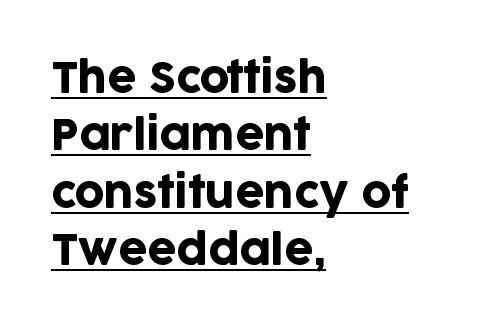
The image shows 41 px sans-serif type, upright; set left-aligned, normal line spacing (1.4x), normal letter spacing, underlined; low stroke contrast and a large x-height.
